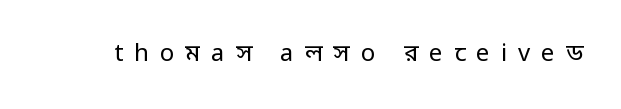
Q: Is the text bold? A: No.
Q: Is the text italic (slanted)? A: No, it is upright.
Q: Is the text underlined? A: No.
Q: Is the spacing between letters normal or unusually wide? A: Unusually wide.
